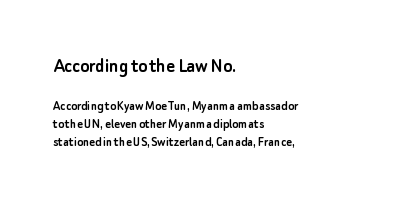
Q: Is the text italic (slanted)? A: No, it is upright.
Q: Is the text underlined? A: No.
Q: How is the paragraph aligned? A: Left-aligned.
Q: Is the spacing between letters normal or unusually wide? A: Normal.
Q: Is the spacing between lines tight, normal or loose? A: Normal.
Q: Which block of text is set in a larger size, the first (top) or the second (bottom)? A: The first (top) one.
